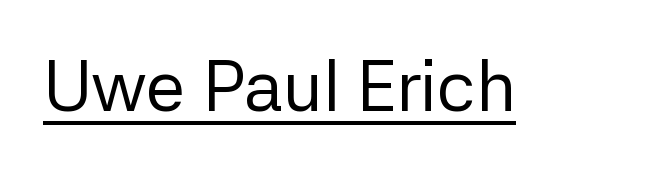
Is this a fixed-width face? No — the glyphs have proportional, varying widths. Inter-character spacing is left at the font's built-in metrics. Observe the absence of serifs on each vertical stroke in this sample. It's the straight-up-and-down kind of type. Stem width sits at or under what a default text font uses.
